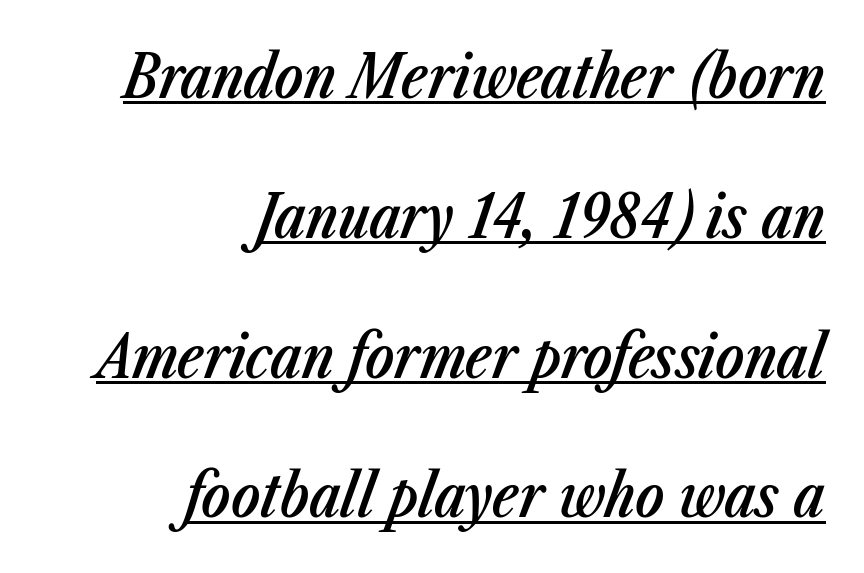
The image shows 60 px semibold, condensed type, italic (leaning right); set right-aligned, loose line spacing (2.33x), normal letter spacing, underlined; low stroke contrast and a medium x-height.
